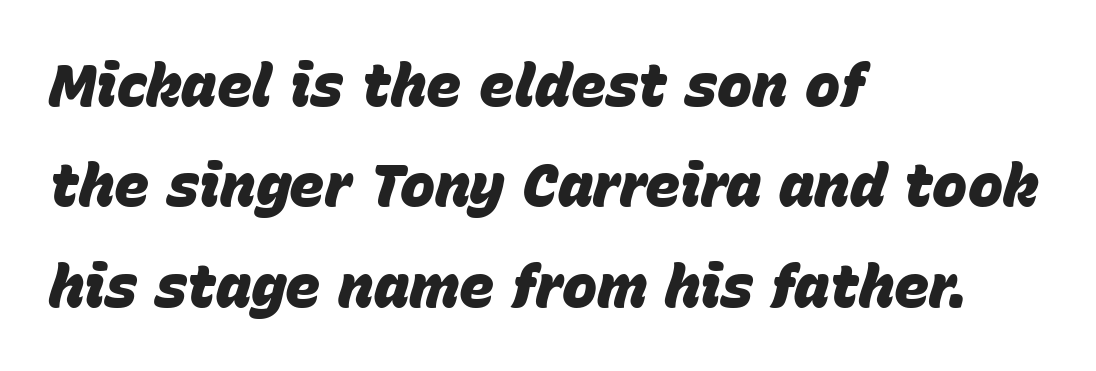
{"italic": "yes", "lean": "right", "slant_degrees": 15, "bold": "yes", "weight": "heavy", "width": "normal", "stroke_contrast": "low", "x_height": "large", "monospaced": "no", "underline": "no", "align": "left", "line_spacing": "normal", "line_spacing_ratio": 1.7, "letter_spacing": "normal", "letter_spacing_em": 0.0, "glyph_px": 59}
